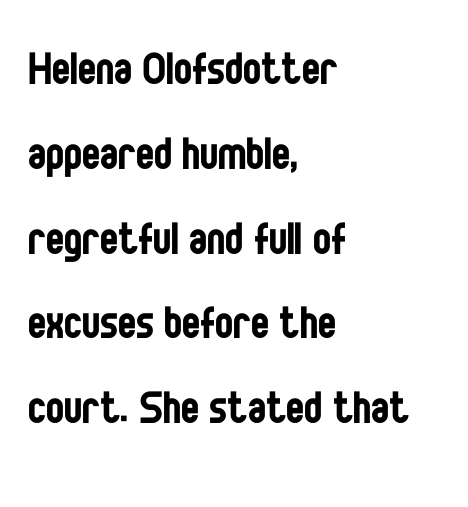
{"serif": "no", "italic": "no", "bold": "no", "weight": "regular", "width": "condensed", "stroke_contrast": "low", "x_height": "large", "monospaced": "no", "underline": "no", "align": "left", "line_spacing": "normal", "line_spacing_ratio": 1.57, "letter_spacing": "normal", "letter_spacing_em": 0.0, "glyph_px": 54}
